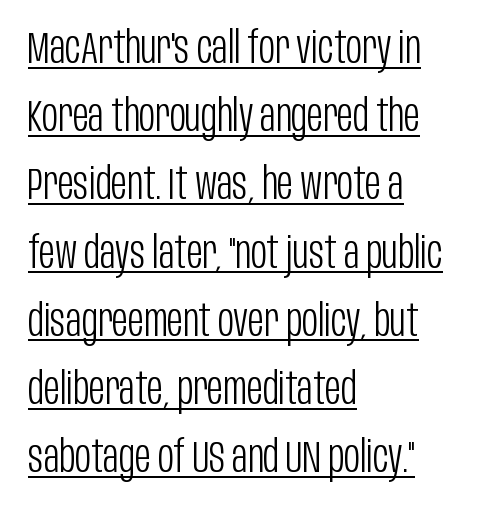
{"serif": "no", "italic": "no", "bold": "no", "weight": "light", "width": "condensed", "stroke_contrast": "low", "x_height": "large", "monospaced": "no", "underline": "yes", "align": "left", "line_spacing": "normal", "line_spacing_ratio": 1.55, "letter_spacing": "normal", "letter_spacing_em": 0.0, "glyph_px": 44}
